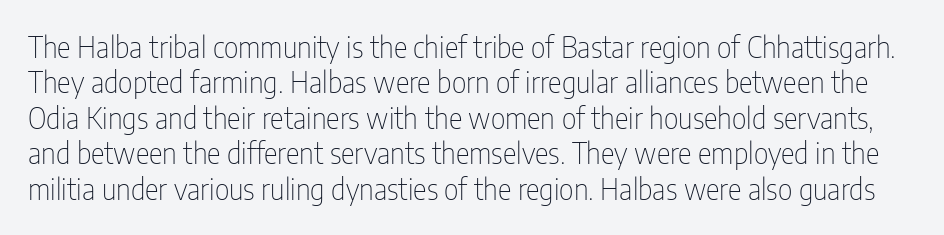
Q: Is the text bold? A: No.
Q: Is the text italic (slanted)? A: No, it is upright.
Q: Is the typeface a serif or a sans-serif typeface? A: Sans-serif.
Q: Is the text underlined? A: No.
Q: Is the spacing between letters normal or unusually wide? A: Normal.
Q: Width (condensed, normal, or wide)? A: Condensed.
Q: Stroke contrast? A: Low.
Q: x-height? A: Medium.
Q: Monospaced? A: No.
